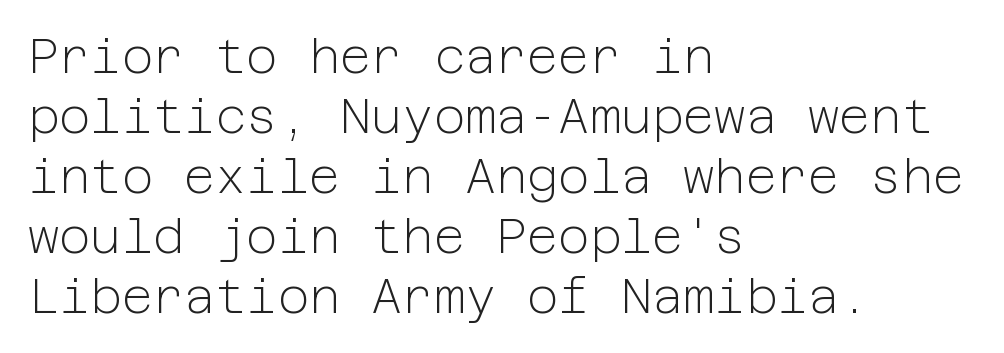
{"serif": "no", "italic": "no", "bold": "no", "weight": "light", "width": "normal", "stroke_contrast": "low", "x_height": "medium", "underline": "no", "align": "left", "line_spacing": "normal", "line_spacing_ratio": 1.25, "letter_spacing": "normal", "letter_spacing_em": 0.0, "glyph_px": 48}
